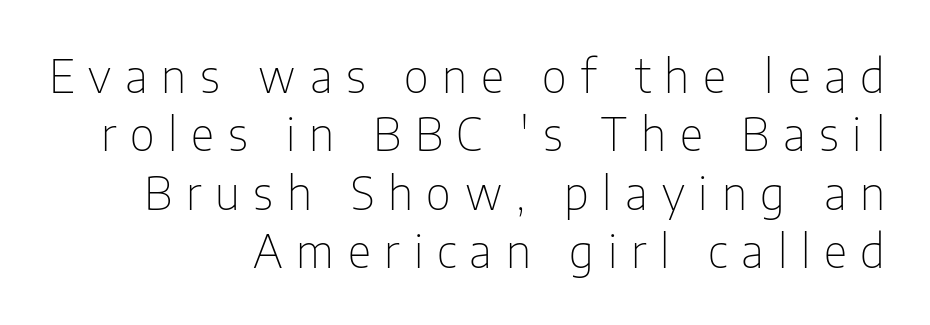
{"serif": "no", "italic": "no", "bold": "no", "weight": "thin", "width": "condensed", "stroke_contrast": "low", "x_height": "medium", "monospaced": "no", "underline": "no", "align": "right", "line_spacing": "normal", "line_spacing_ratio": 1.27, "letter_spacing": "wide", "letter_spacing_em": 0.3, "glyph_px": 46}
